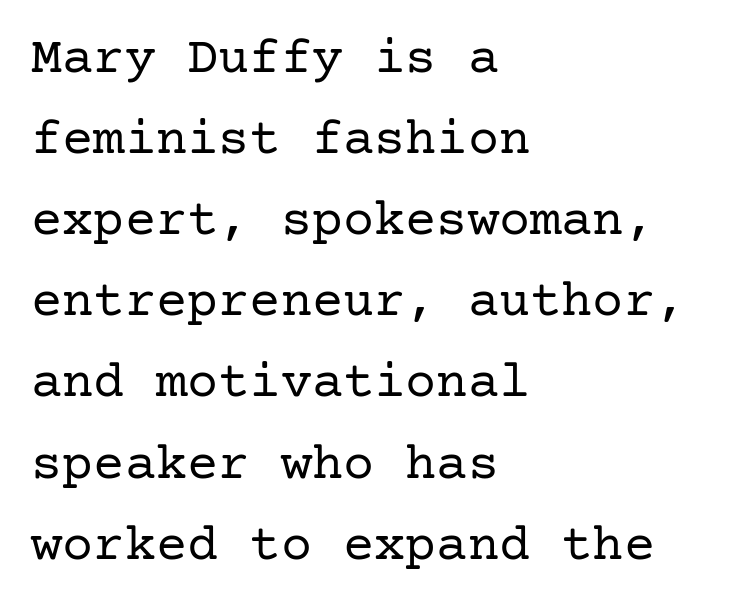
Q: Is the text bold? A: No.
Q: Is the text italic (slanted)? A: No, it is upright.
Q: Is the typeface a serif or a sans-serif typeface? A: Serif.
Q: Is the text underlined? A: No.
Q: How is the paragraph aligned? A: Left-aligned.
Q: Is the spacing between letters normal or unusually wide? A: Normal.
Q: Is the spacing between lines tight, normal or loose? A: Normal.
Q: Width (condensed, normal, or wide)? A: Normal.
Q: Stroke contrast? A: Low.
Q: x-height? A: Medium.
